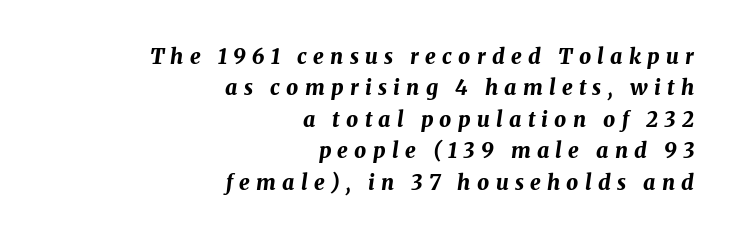
{"italic": "yes", "lean": "right", "slant_degrees": 8, "bold": "yes", "underline": "no", "align": "right", "line_spacing": "normal", "line_spacing_ratio": 1.5, "letter_spacing": "wide", "letter_spacing_em": 0.3, "glyph_px": 21}
